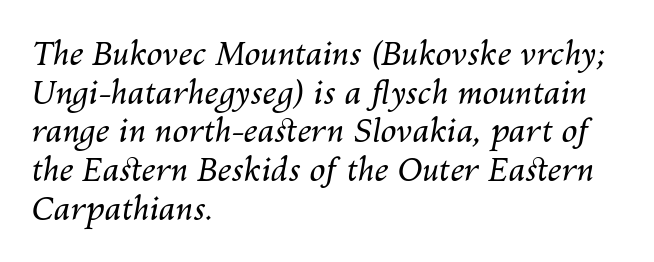
Tracking value appears to be zero — textbook default spacing. The words here are not underlined. Varying glyph widths throughout — classic text-font behaviour. Alignment: flush left. Italic? Definitely — the glyphs are oblique.
